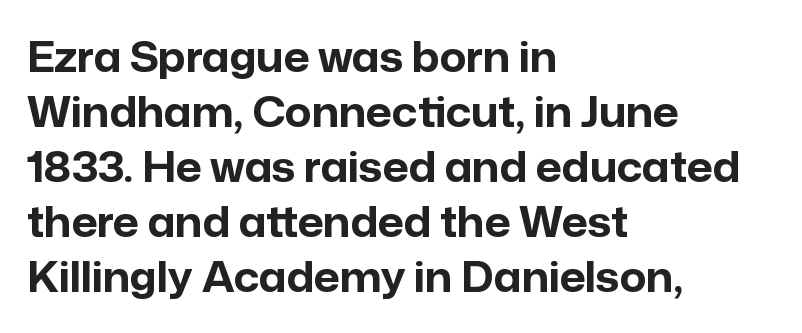
Q: Is the text bold? A: Yes.
Q: Is the text italic (slanted)? A: No, it is upright.
Q: Is the typeface a serif or a sans-serif typeface? A: Sans-serif.
Q: Is the text underlined? A: No.
Q: How is the paragraph aligned? A: Left-aligned.
Q: Is the spacing between letters normal or unusually wide? A: Normal.
Q: Is the spacing between lines tight, normal or loose? A: Normal.
Q: Width (condensed, normal, or wide)? A: Normal.
Q: Stroke contrast? A: Low.
Q: x-height? A: Medium.
Q: Monospaced? A: No.
